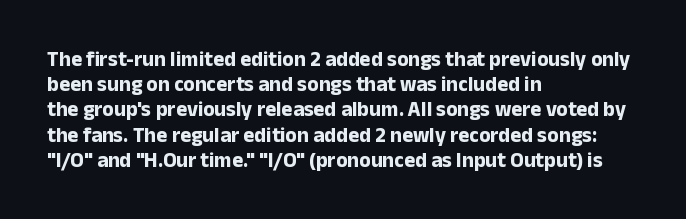
Q: Is the text bold? A: Yes.
Q: Is the text italic (slanted)? A: No, it is upright.
Q: Is the text underlined? A: No.
Q: How is the paragraph aligned? A: Left-aligned.
Q: Is the spacing between letters normal or unusually wide? A: Normal.
